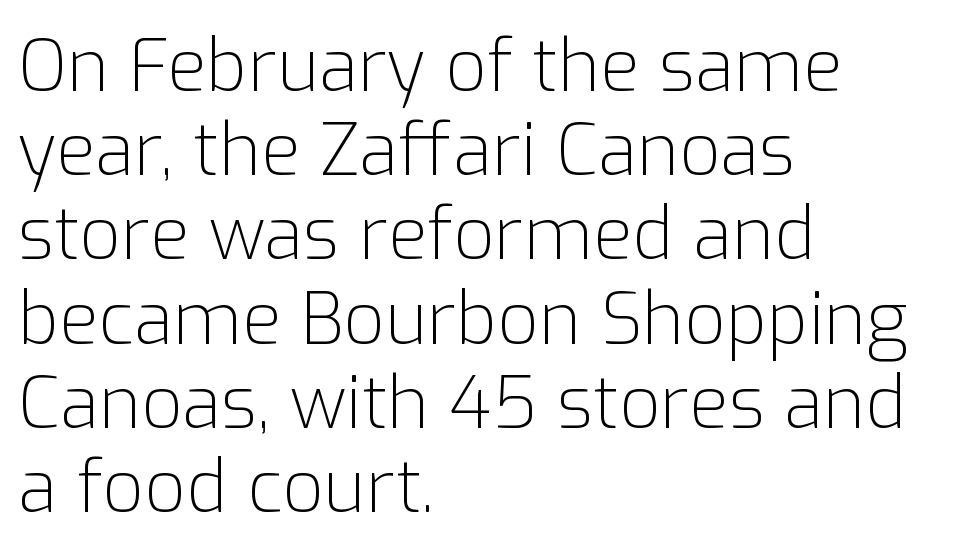
{"serif": "no", "italic": "no", "bold": "no", "weight": "light", "width": "normal", "stroke_contrast": "low", "x_height": "medium", "monospaced": "no", "underline": "no", "align": "left", "line_spacing_ratio": 1.17, "letter_spacing": "normal", "letter_spacing_em": 0.0, "glyph_px": 72}
